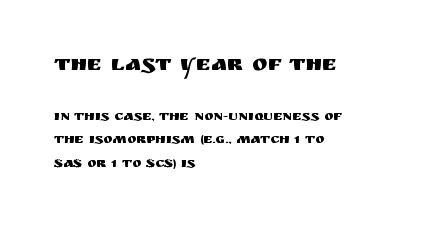
Q: Is the text italic (slanted)? A: No, it is upright.
Q: Is the text underlined? A: No.
Q: How is the paragraph aligned? A: Left-aligned.
Q: Is the spacing between letters normal or unusually wide? A: Normal.
Q: Is the spacing between lines tight, normal or loose? A: Normal.
Q: Which block of text is set in a larger size, the first (top) or the second (bottom)? A: The first (top) one.
